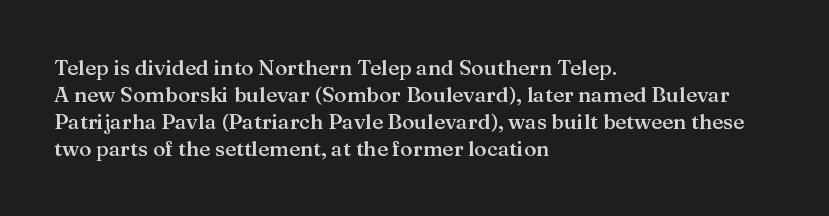
Q: Is the text bold? A: Semi-bold.
Q: Is the text italic (slanted)? A: No, it is upright.
Q: Is the text underlined? A: No.
Q: How is the paragraph aligned? A: Left-aligned.
Q: Is the spacing between letters normal or unusually wide? A: Normal.
Q: Is the spacing between lines tight, normal or loose? A: Normal.
